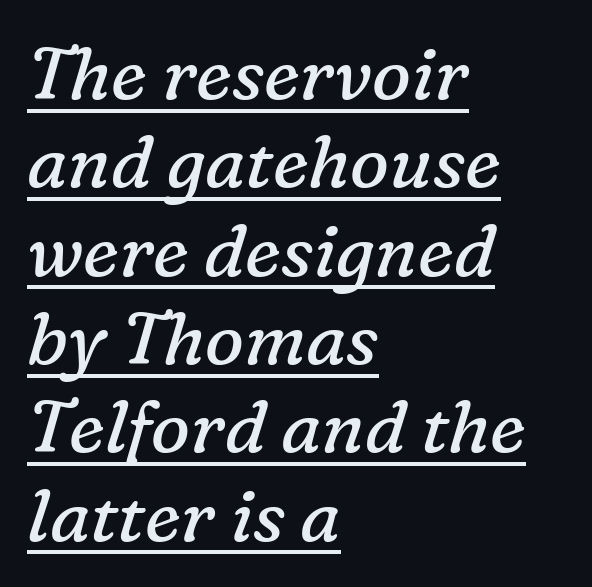
Nothing heavy about these letters — not bold at all. The rendering uses natural spacing where letterforms have individual widths. Little horizontal feet cap the strokes, marking this as serif type. Underline: present. These lines were composed using italics. Alignment: flush left.
